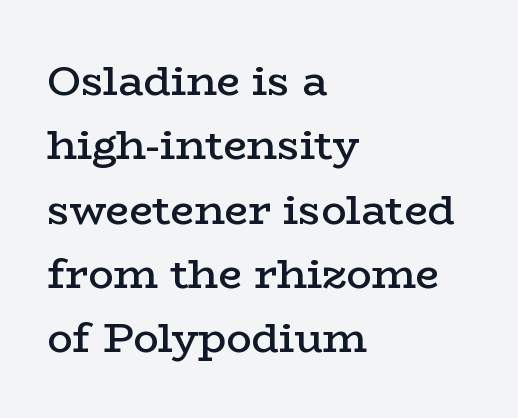
Words float on clear page, feet unadorned. Old-style or modern, the face here clearly has serifs. Designer's note — italics off, roman on. Slightly chunky letters — semibold, I'd say, not full bold.
